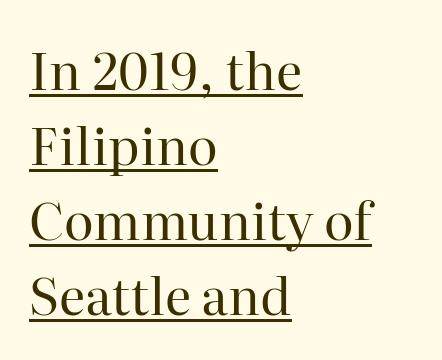
{"serif": "yes", "italic": "no", "bold": "no", "weight": "regular", "width": "normal", "stroke_contrast": "high", "x_height": "medium", "monospaced": "no", "underline": "yes", "align": "left", "line_spacing": "normal", "line_spacing_ratio": 1.47, "letter_spacing": "normal", "letter_spacing_em": 0.0, "glyph_px": 51}
